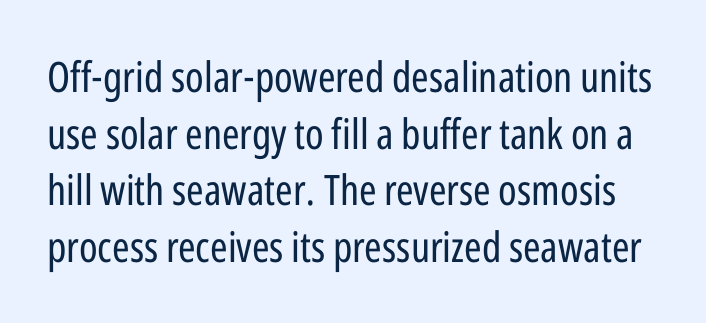
Q: Is the text bold? A: No.
Q: Is the text italic (slanted)? A: No, it is upright.
Q: Is the typeface a serif or a sans-serif typeface? A: Sans-serif.
Q: Is the text underlined? A: No.
Q: Is the spacing between letters normal or unusually wide? A: Normal.
Q: Is the spacing between lines tight, normal or loose? A: Normal.
Q: Width (condensed, normal, or wide)? A: Condensed.
Q: Stroke contrast? A: Low.
Q: x-height? A: Medium.
Q: Monospaced? A: No.
